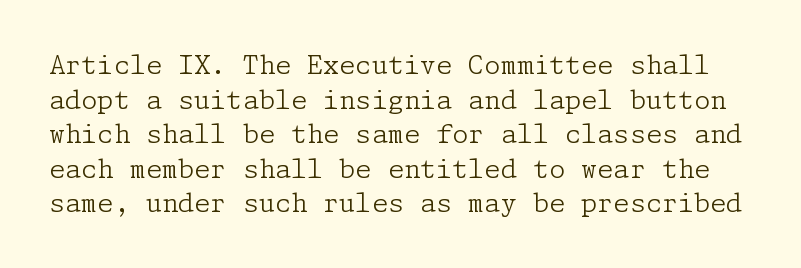
Think standard paragraph weight, or any step lighter than that. The axis of the letterforms is exactly vertical. A typesetter would call this zero additional tracking. Honestly, the row spacing looks completely unremarkable.
